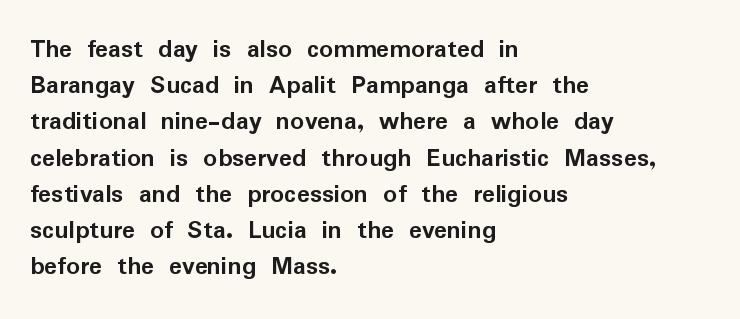
{"italic": "no", "bold": "yes", "underline": "no", "align": "left", "line_spacing": "normal", "line_spacing_ratio": 1.34, "letter_spacing": "normal", "letter_spacing_em": 0.0, "glyph_px": 27}
